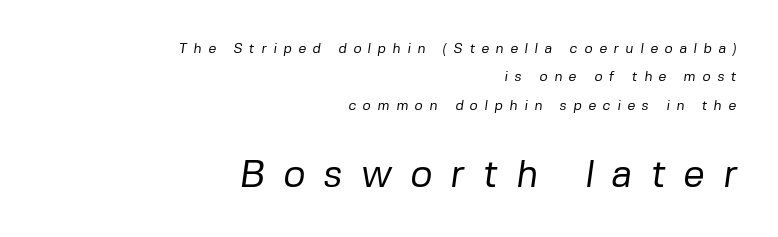
The image shows 38 px regular-weight sans-serif type; set right-aligned, loose line spacing (2.03x), unusually wide letter spacing (+0.47 em), not underlined; the second (bottom) block is 2.71x larger; low stroke contrast and a medium x-height.
